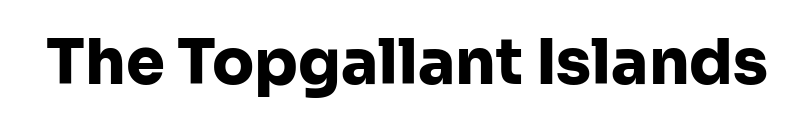
Letters rest on an invisible, unmarked baseline. This is the regular roman posture of the typeface. Heavy-handed strokes throughout: this text is bold. The letters sit at their default tracking, neither squeezed nor spread. Note the varied advance widths — an 'i' is clearly narrower than an 'm'. The font family rendered here belongs to the sans-serif group.
